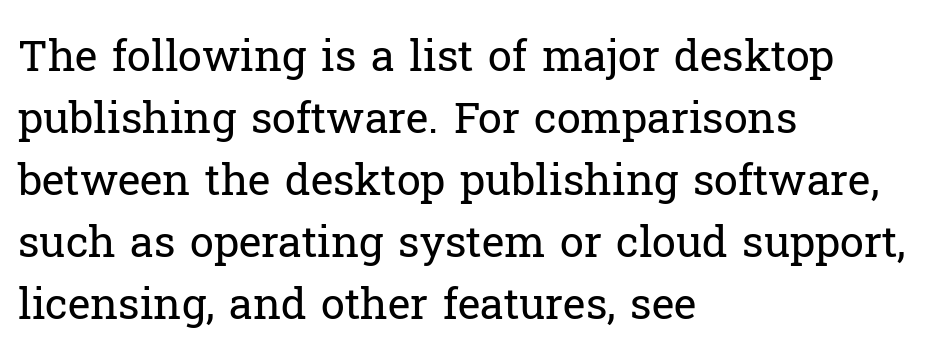
{"serif": "yes", "italic": "no", "bold": "no", "weight": "regular", "width": "normal", "stroke_contrast": "low", "x_height": "medium", "monospaced": "no", "underline": "no", "align": "left", "line_spacing": "normal", "line_spacing_ratio": 1.44, "letter_spacing": "normal", "letter_spacing_em": 0.0, "glyph_px": 43}
